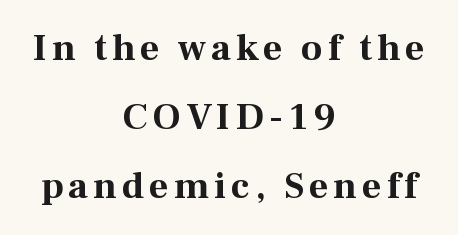
The passage shown is not underscored anywhere. Think of a printed novel: that variable character pitch is what you see here. Serif or sans? Serif — the stroke terminals have little feet. Posture: upright roman. How heavy is the stroke? Heavy — this is a bold.
